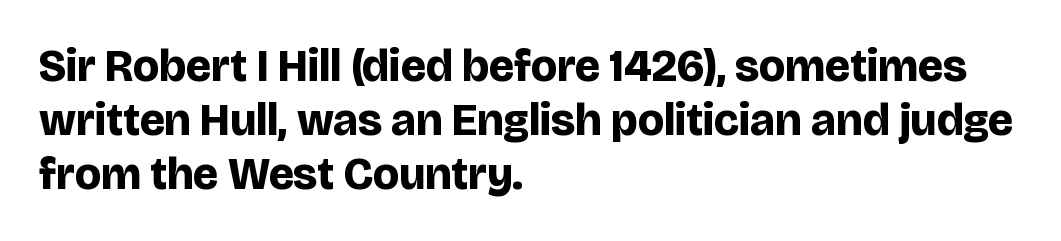
{"serif": "no", "italic": "no", "bold": "yes", "weight": "bold", "width": "normal", "stroke_contrast": "low", "x_height": "large", "monospaced": "no", "underline": "no", "align": "left", "line_spacing_ratio": 1.2, "letter_spacing": "normal", "letter_spacing_em": 0.0, "glyph_px": 45}
